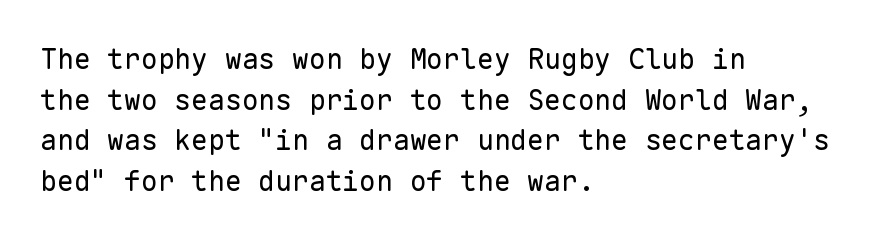
{"serif": "no", "italic": "no", "bold": "no", "weight": "regular", "width": "normal", "stroke_contrast": "low", "x_height": "medium", "monospaced": "yes", "underline": "no", "align": "left", "line_spacing": "normal", "line_spacing_ratio": 1.45, "letter_spacing": "normal", "letter_spacing_em": 0.0, "glyph_px": 28}
